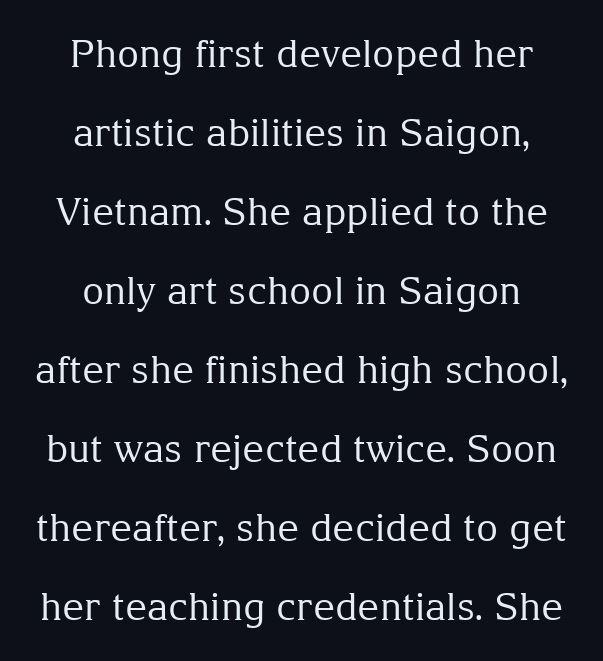
Q: Is the text bold? A: No.
Q: Is the text italic (slanted)? A: No, it is upright.
Q: Is the typeface a serif or a sans-serif typeface? A: Serif.
Q: Is the text underlined? A: No.
Q: How is the paragraph aligned? A: Centered.
Q: Is the spacing between letters normal or unusually wide? A: Normal.
Q: Is the spacing between lines tight, normal or loose? A: Loose.
Q: Width (condensed, normal, or wide)? A: Normal.
Q: Stroke contrast? A: Medium.
Q: x-height? A: Medium.
Q: Monospaced? A: No.
